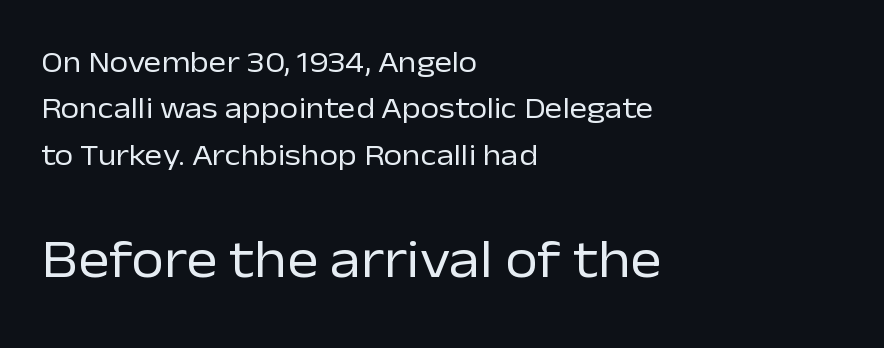
Q: Is the text bold? A: No.
Q: Is the text italic (slanted)? A: No, it is upright.
Q: Is the typeface a serif or a sans-serif typeface? A: Sans-serif.
Q: Is the text underlined? A: No.
Q: How is the paragraph aligned? A: Left-aligned.
Q: Is the spacing between letters normal or unusually wide? A: Normal.
Q: Is the spacing between lines tight, normal or loose? A: Normal.
Q: Which block of text is set in a larger size, the first (top) or the second (bottom)? A: The second (bottom) one.
Q: Width (condensed, normal, or wide)? A: Normal.
Q: Stroke contrast? A: Low.
Q: x-height? A: Medium.
Q: Monospaced? A: No.
